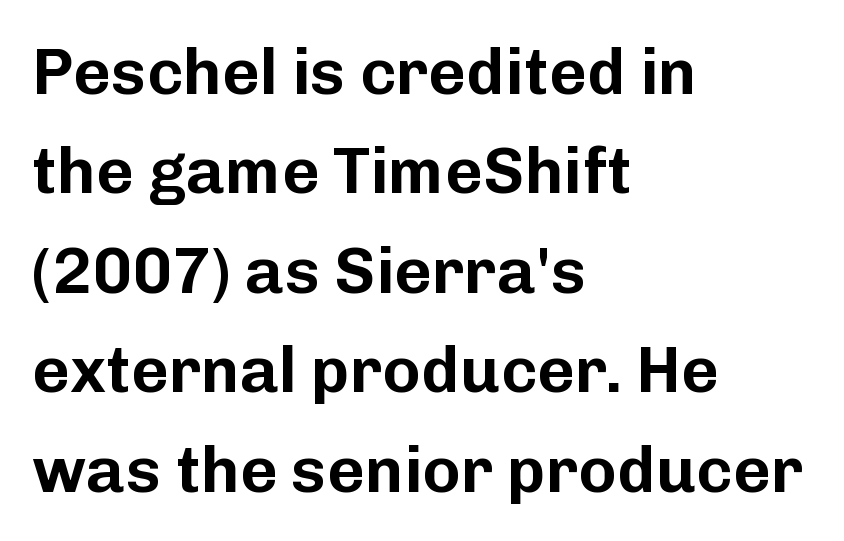
Look at the bottom of the vertical strokes: they stop flat, with no serifs. Does extra space separate the letters? No, they use regular spacing. The letters advance in unequal steps, a hallmark of proportional type. Compared with a centered layout, this one pins lines to the left instead. One glance says typical: line gaps are just what's usual. Glance below the letters and you will spot only blank space.
